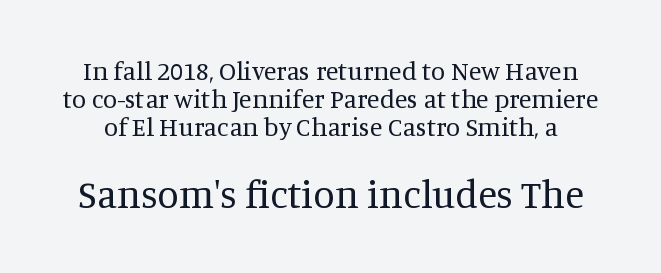
A typesetter would call this proportional, since set widths differ per character. The typesetting does not lean heavy: it is not bold. This sample uses plain, unmodified letter spacing. Compare the two chunks: the lower has the greater cap height. The rendering shows small feet on the letterforms — a serif design. No word sits above an underline.
